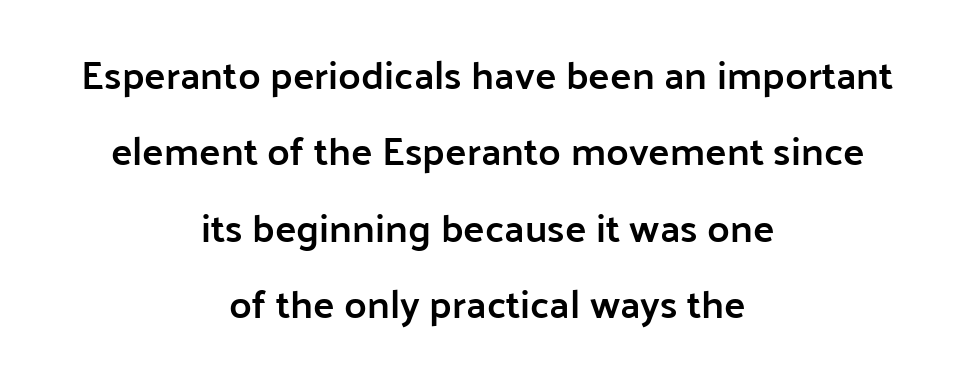
Words float on clear page, feet unadorned. Letterform terminals end flat and unadorned throughout the passage. The block of text is sparse from top to bottom, with ample space between rows. Every letter is mildly thick-stroked: semibold rather than bold.
